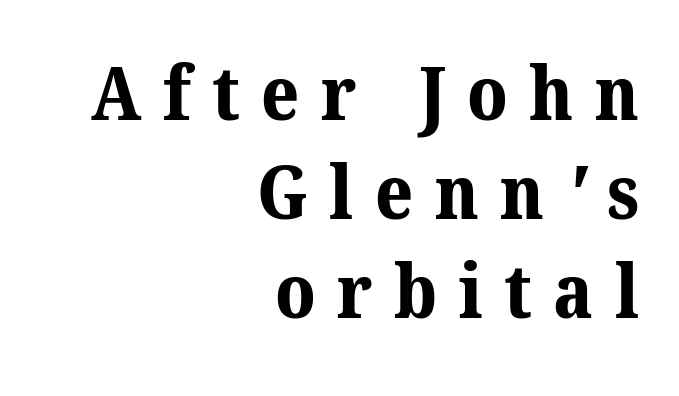
If you drew a ruler down the right edge, every line would touch it. The strip under each line holds only bare page. A dark, heavy texture on the line: the type is bold. Here the glyphs are tracked loosely, breaking word shapes into spaced letters.
